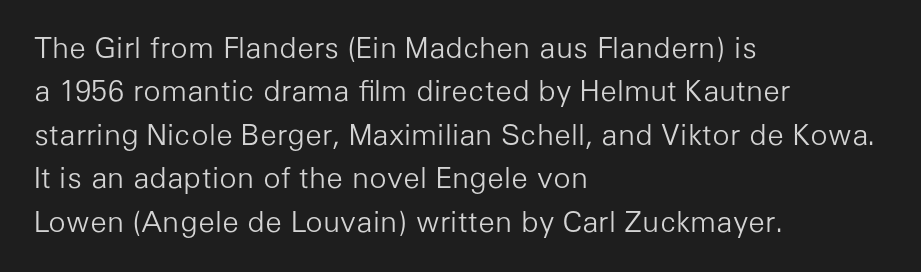
{"serif": "no", "italic": "no", "bold": "no", "weight": "light", "width": "normal", "stroke_contrast": "low", "x_height": "medium", "monospaced": "no", "underline": "no", "align": "left", "line_spacing": "normal", "line_spacing_ratio": 1.5, "letter_spacing": "normal", "letter_spacing_em": 0.0, "glyph_px": 29}
